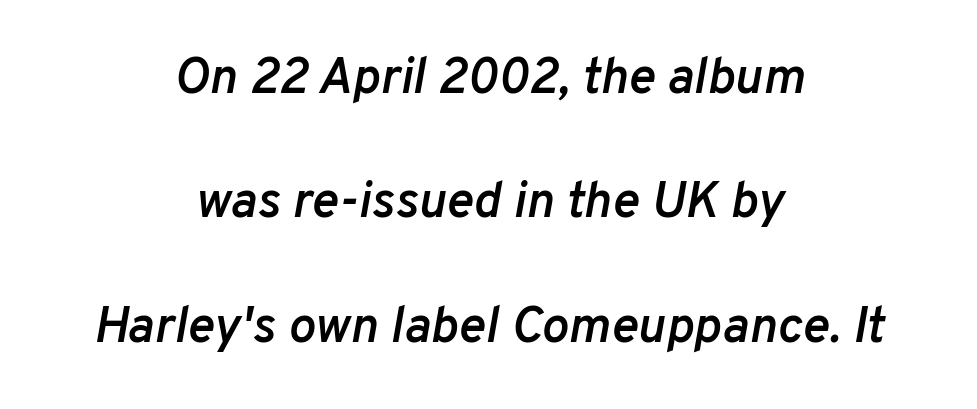
Q: Is the text bold? A: Semi-bold.
Q: Is the text italic (slanted)? A: Yes, it leans right by about 10 degrees.
Q: Is the text underlined? A: No.
Q: How is the paragraph aligned? A: Centered.
Q: Is the spacing between letters normal or unusually wide? A: Normal.
Q: Is the spacing between lines tight, normal or loose? A: Loose.
Q: Width (condensed, normal, or wide)? A: Normal.
Q: Stroke contrast? A: Low.
Q: x-height? A: Medium.
Q: Monospaced? A: No.
